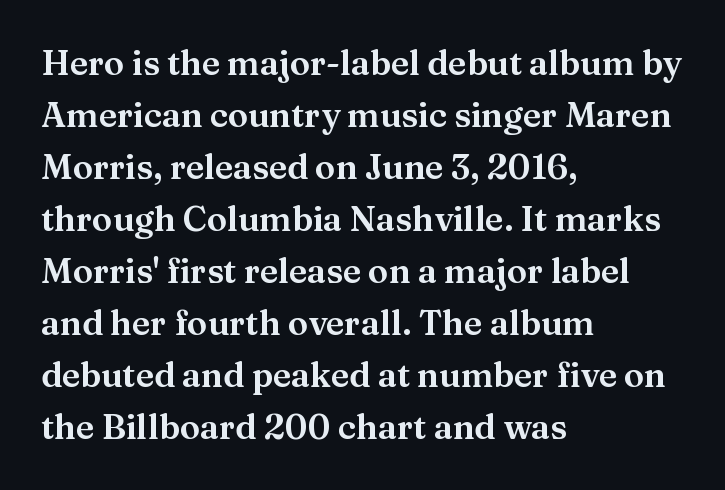
The image shows 34 px serif type, upright; set left-aligned, normal line spacing (1.53x), normal letter spacing, not underlined; medium stroke contrast and a medium x-height.
